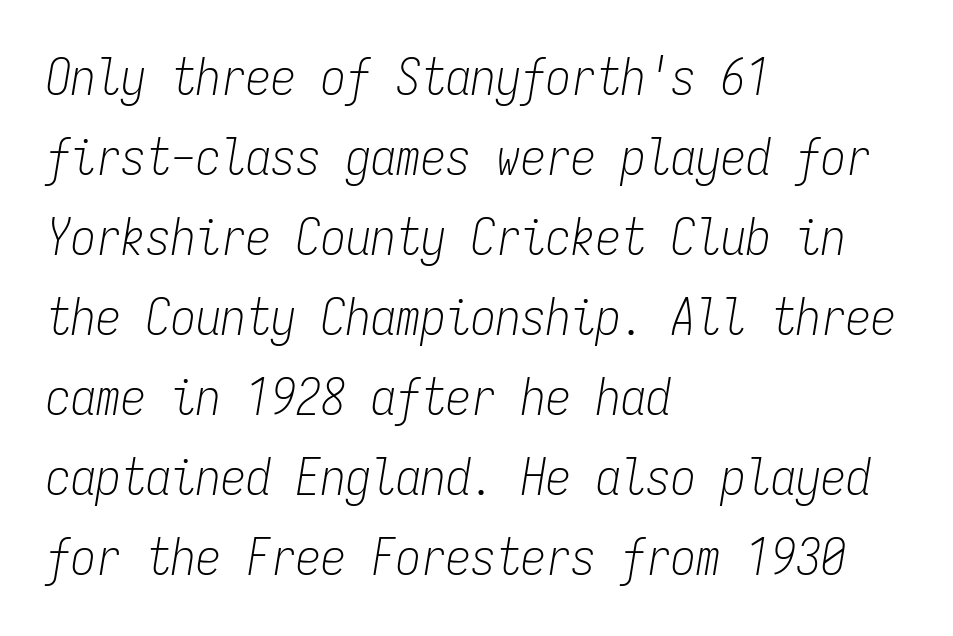
{"italic": "yes", "lean": "right", "slant_degrees": 9, "bold": "no", "weight": "light", "width": "condensed", "stroke_contrast": "low", "x_height": "medium", "monospaced": "yes", "underline": "no", "align": "left", "line_spacing": "normal", "line_spacing_ratio": 1.6, "letter_spacing": "normal", "letter_spacing_em": 0.0, "glyph_px": 50}
